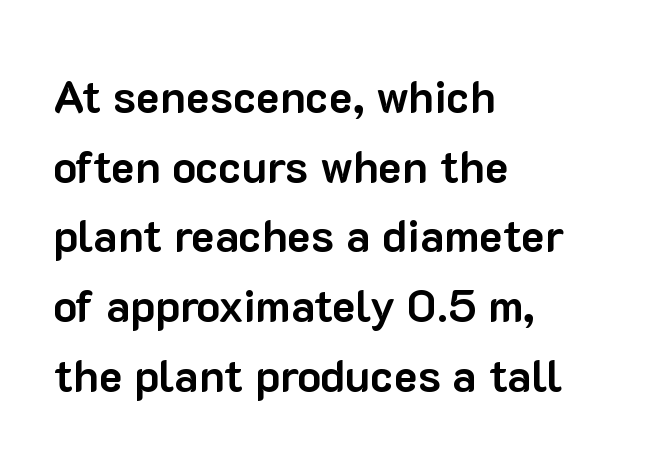
{"serif": "no", "italic": "no", "bold": "yes", "weight": "bold", "width": "normal", "stroke_contrast": "low", "x_height": "medium", "monospaced": "no", "underline": "no", "align": "left", "line_spacing": "normal", "line_spacing_ratio": 1.55, "letter_spacing": "normal", "letter_spacing_em": 0.0, "glyph_px": 45}
